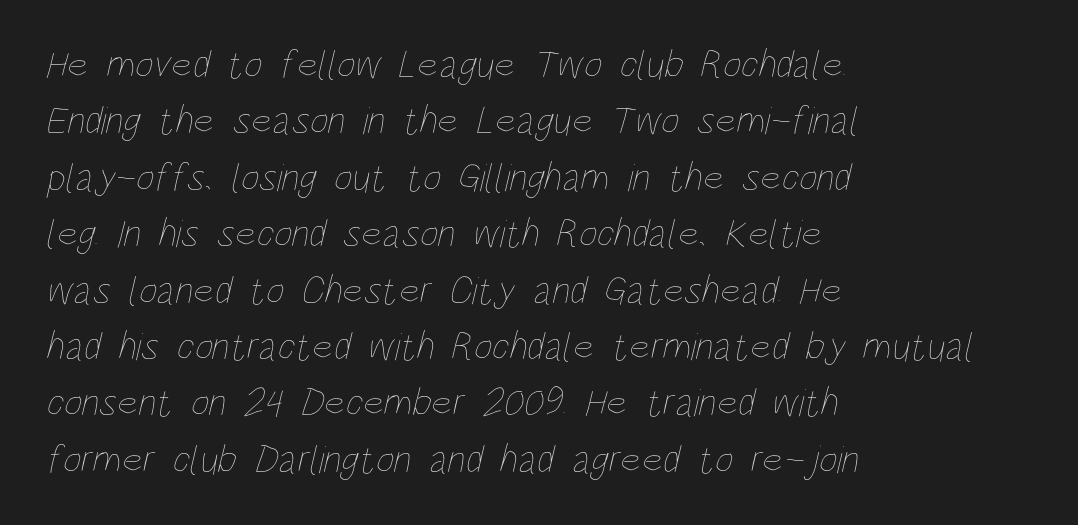
Q: Is the text bold? A: No.
Q: Is the text underlined? A: No.
Q: How is the paragraph aligned? A: Left-aligned.
Q: Is the spacing between letters normal or unusually wide? A: Normal.
Q: Is the spacing between lines tight, normal or loose? A: Normal.
Q: Width (condensed, normal, or wide)? A: Condensed.
Q: Stroke contrast? A: Low.
Q: x-height? A: Large.
Q: Monospaced? A: No.
